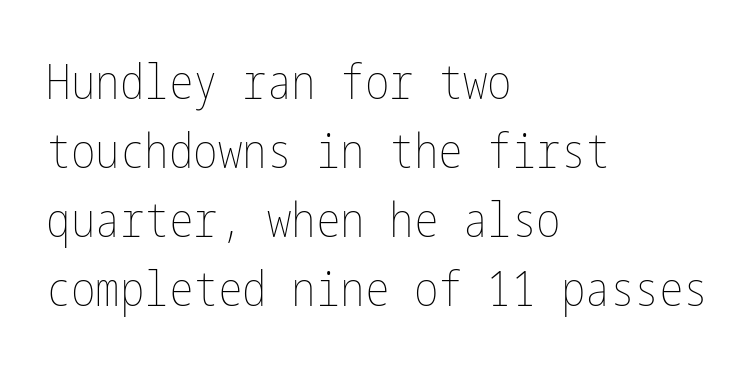
The image shows 49 px thin, condensed type, upright; set left-aligned, normal line spacing (1.41x), normal letter spacing, not underlined; low stroke contrast and a medium x-height.
